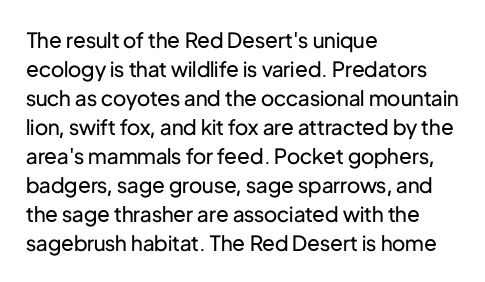
Q: Is the text bold? A: No.
Q: Is the text italic (slanted)? A: No, it is upright.
Q: Is the text underlined? A: No.
Q: How is the paragraph aligned? A: Left-aligned.
Q: Is the spacing between letters normal or unusually wide? A: Normal.
Q: Is the spacing between lines tight, normal or loose? A: Normal.
